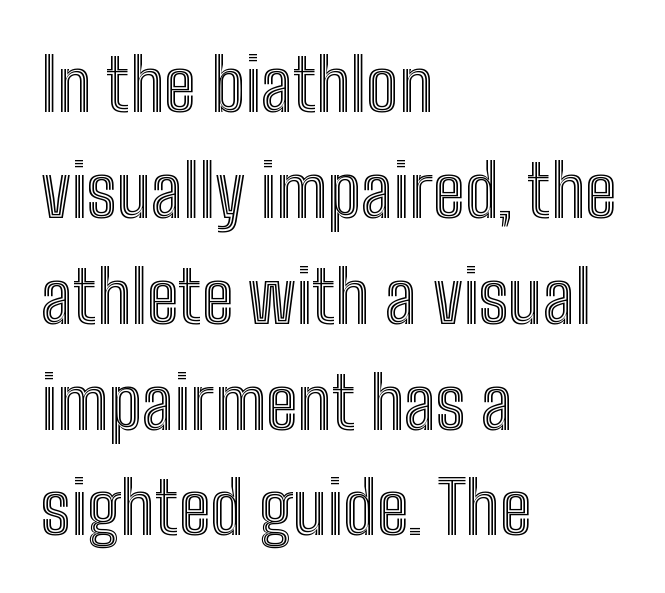
Q: Is the text italic (slanted)? A: No, it is upright.
Q: Is the text underlined? A: No.
Q: How is the paragraph aligned? A: Left-aligned.
Q: Is the spacing between letters normal or unusually wide? A: Normal.
Q: Is the spacing between lines tight, normal or loose? A: Normal.
Q: Width (condensed, normal, or wide)? A: Condensed.
Q: x-height? A: Medium.
Q: Monospaced? A: No.
